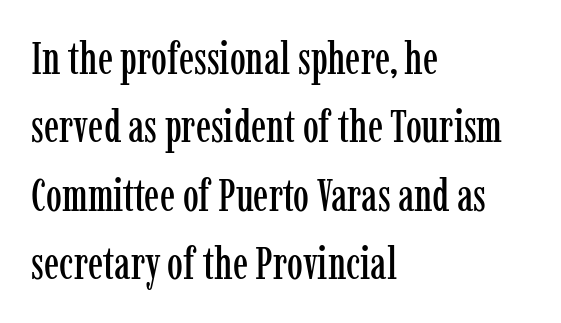
{"serif": "yes", "italic": "no", "width": "condensed", "stroke_contrast": "low", "x_height": "medium", "monospaced": "no", "underline": "no", "align": "left", "line_spacing": "normal", "line_spacing_ratio": 1.52, "letter_spacing": "normal", "letter_spacing_em": 0.0, "glyph_px": 45}
